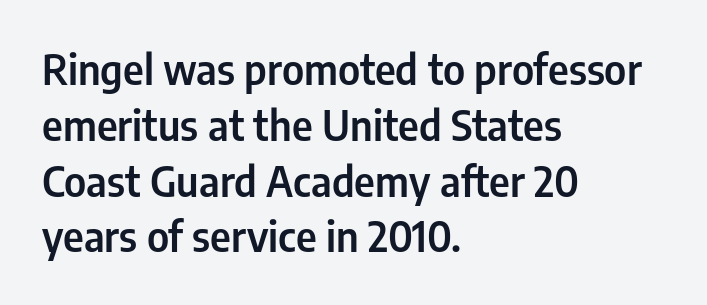
Q: Is the text italic (slanted)? A: No, it is upright.
Q: Is the typeface a serif or a sans-serif typeface? A: Sans-serif.
Q: Is the text underlined? A: No.
Q: How is the paragraph aligned? A: Left-aligned.
Q: Is the spacing between letters normal or unusually wide? A: Normal.
Q: Is the spacing between lines tight, normal or loose? A: Normal.
Q: Width (condensed, normal, or wide)? A: Condensed.
Q: Stroke contrast? A: Low.
Q: x-height? A: Medium.
Q: Monospaced? A: No.
